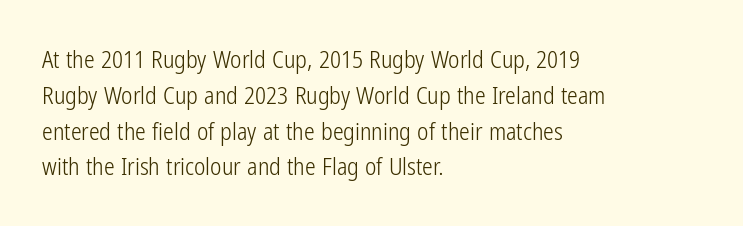
The image shows 24 px text type, upright; set left-aligned, normal line spacing (1.49x), normal letter spacing, not underlined.
